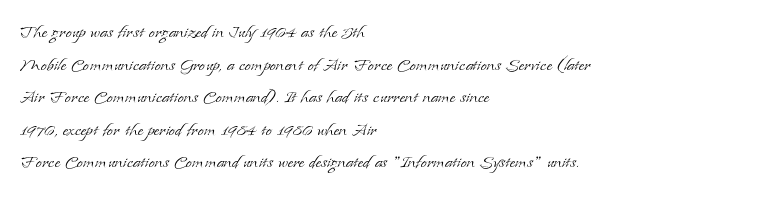
Rows of type keep a routine distance in the vertical direction. The space beneath each line is pristine and unruled. Which margin do the lines hug? The left one — the right edge is uneven. The letterforms sit shoulder to shoulder at normal distance.
